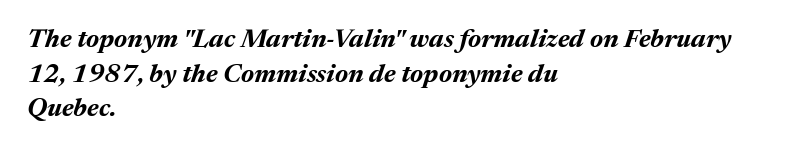
The image shows 26 px bold type, italic (leaning right); set left-aligned, normal line spacing (1.33x), normal letter spacing, not underlined.
